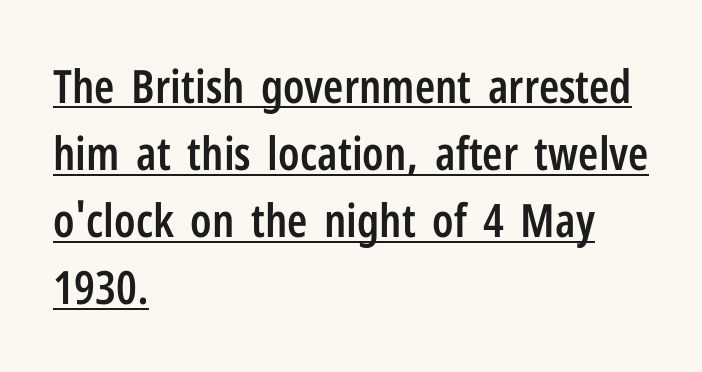
Is the letter spacing exaggerated? No — it looks like the ordinary default. Type style note: lacks serifs. Whoever set this chose a conventional vertical rhythm. Does the lettering tilt? It doesn't — this is upright. Looks like regular typesetting: each glyph gets only the width it needs.
